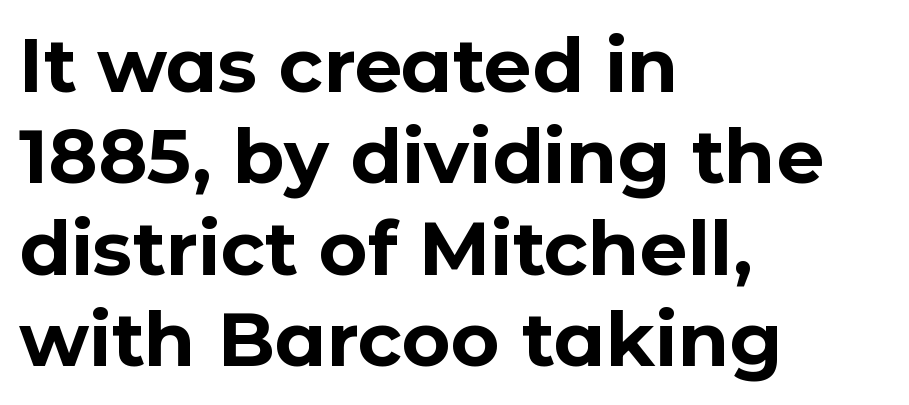
Q: Is the text bold? A: Yes.
Q: Is the text italic (slanted)? A: No, it is upright.
Q: Is the typeface a serif or a sans-serif typeface? A: Sans-serif.
Q: Is the text underlined? A: No.
Q: How is the paragraph aligned? A: Left-aligned.
Q: Is the spacing between letters normal or unusually wide? A: Normal.
Q: Width (condensed, normal, or wide)? A: Normal.
Q: Stroke contrast? A: Low.
Q: x-height? A: Medium.
Q: Monospaced? A: No.
